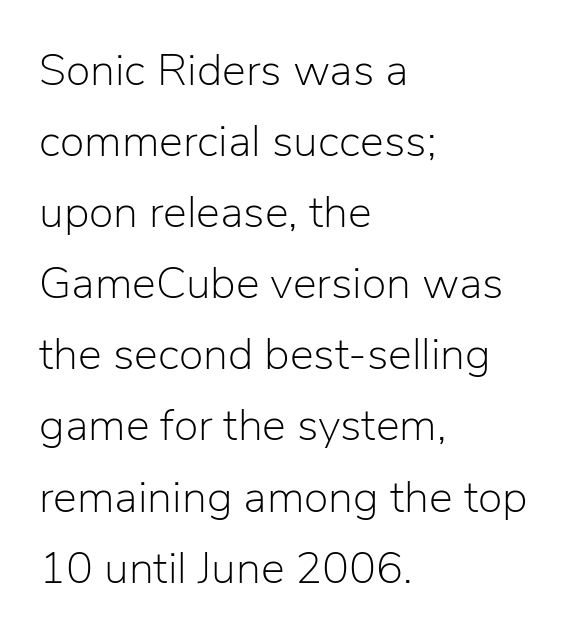
{"serif": "no", "italic": "no", "bold": "no", "weight": "light", "width": "normal", "stroke_contrast": "low", "x_height": "medium", "monospaced": "no", "underline": "no", "align": "left", "line_spacing": "normal", "line_spacing_ratio": 1.58, "letter_spacing": "normal", "letter_spacing_em": 0.0, "glyph_px": 45}
